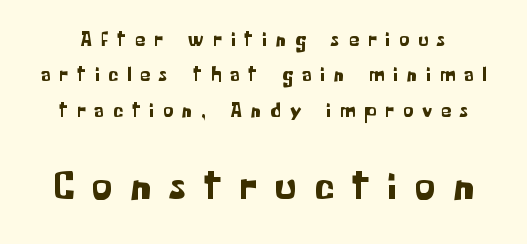
Q: Is the text italic (slanted)? A: No, it is upright.
Q: Is the typeface a serif or a sans-serif typeface? A: Sans-serif.
Q: Is the text underlined? A: No.
Q: Is the spacing between letters normal or unusually wide? A: Unusually wide.
Q: Which block of text is set in a larger size, the first (top) or the second (bottom)? A: The second (bottom) one.
Q: Width (condensed, normal, or wide)? A: Normal.
Q: Stroke contrast? A: Low.
Q: x-height? A: Medium.
Q: Monospaced? A: No.
